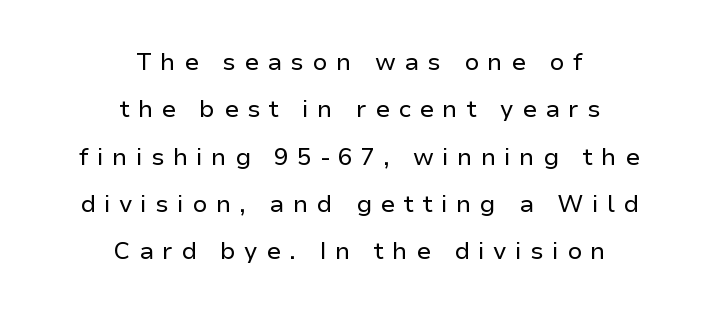
The image shows 24 px text type, upright; set centered, loose line spacing (1.97x), unusually wide letter spacing (+0.34 em), not underlined.
